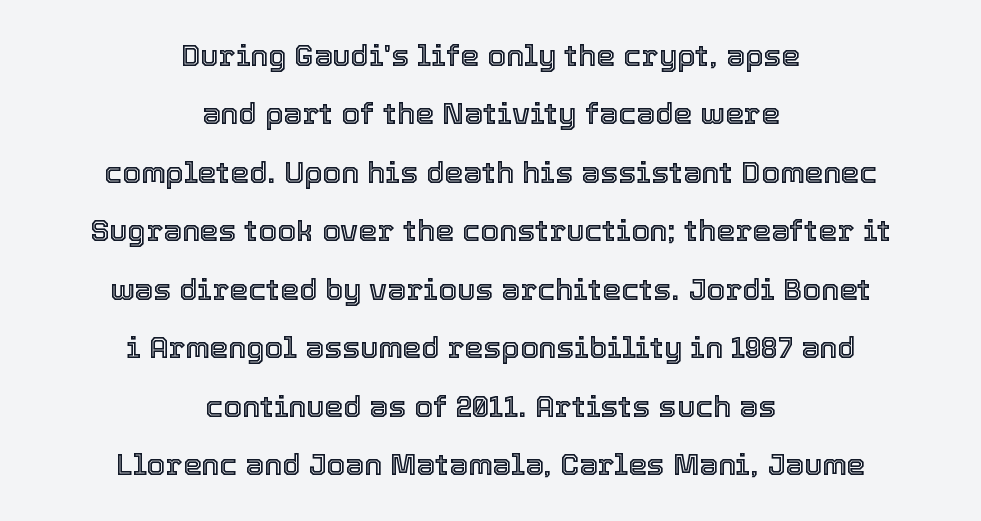
Italic: no, the glyphs are upright roman. Quick note: underline off. Every row of glyphs is offset so its center matches the block's center. Observe the ordinary spacing: letters are neighbours, not strangers. A typesetter would call this proportional, since set widths differ per character.
